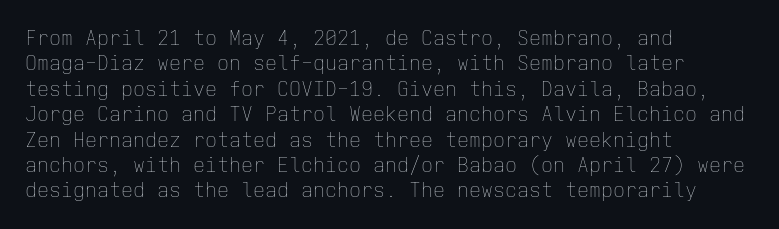
{"italic": "no", "bold": "no", "underline": "no", "align": "left", "line_spacing": "normal", "line_spacing_ratio": 1.27, "letter_spacing": "normal", "letter_spacing_em": 0.0, "glyph_px": 20}
